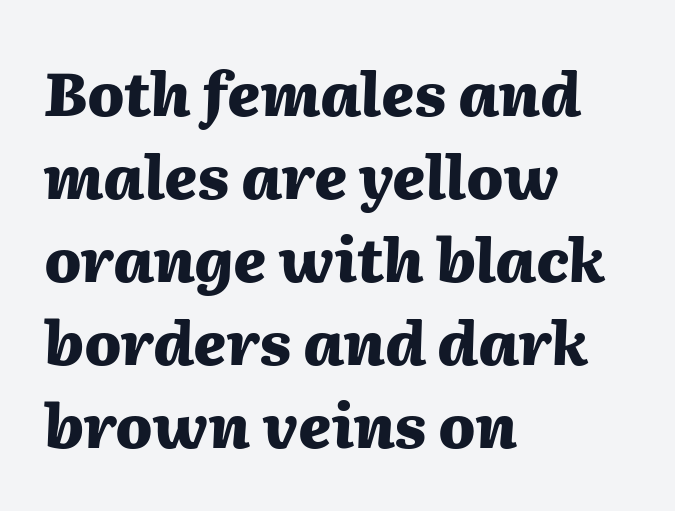
Q: Is the text bold? A: Yes.
Q: Is the text italic (slanted)? A: Yes, it leans right by about 2 degrees.
Q: Is the text underlined? A: No.
Q: How is the paragraph aligned? A: Left-aligned.
Q: Is the spacing between letters normal or unusually wide? A: Normal.
Q: Is the spacing between lines tight, normal or loose? A: Normal.
Q: Width (condensed, normal, or wide)? A: Normal.
Q: Stroke contrast? A: Medium.
Q: x-height? A: Medium.
Q: Monospaced? A: No.
